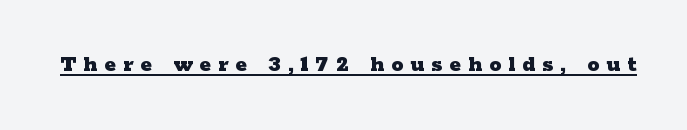
Q: Is the text bold? A: Yes.
Q: Is the text italic (slanted)? A: No, it is upright.
Q: Is the text underlined? A: Yes.
Q: Is the spacing between letters normal or unusually wide? A: Unusually wide.
